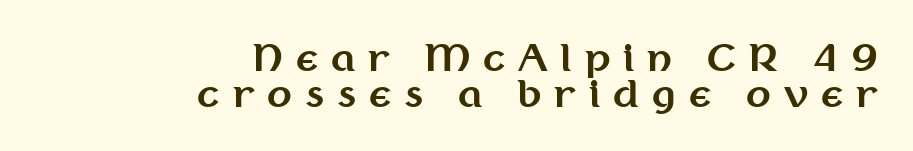
The lines in this sample share a right terminus and differ only in where they begin. Leading: reduced. Do the characters align in a grid? No, the font is proportional. A full-strength bold gives these letters their thick strokes. Descender tails drop into unmarked territory.
